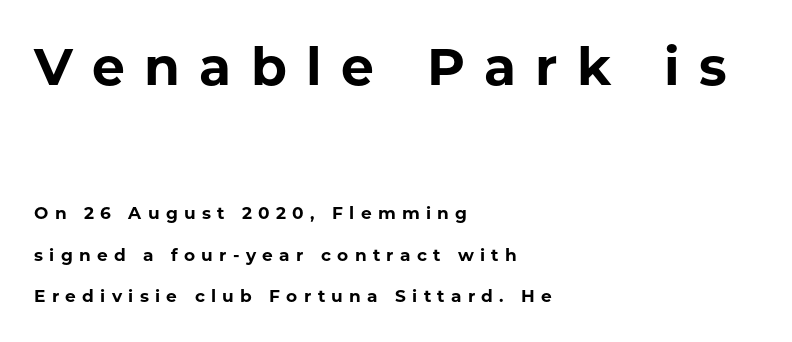
Q: Is the text bold? A: Yes.
Q: Is the text italic (slanted)? A: No, it is upright.
Q: Is the typeface a serif or a sans-serif typeface? A: Sans-serif.
Q: Is the text underlined? A: No.
Q: How is the paragraph aligned? A: Left-aligned.
Q: Is the spacing between letters normal or unusually wide? A: Unusually wide.
Q: Is the spacing between lines tight, normal or loose? A: Loose.
Q: Which block of text is set in a larger size, the first (top) or the second (bottom)? A: The first (top) one.
Q: Width (condensed, normal, or wide)? A: Normal.
Q: Stroke contrast? A: Low.
Q: x-height? A: Medium.
Q: Monospaced? A: No.
